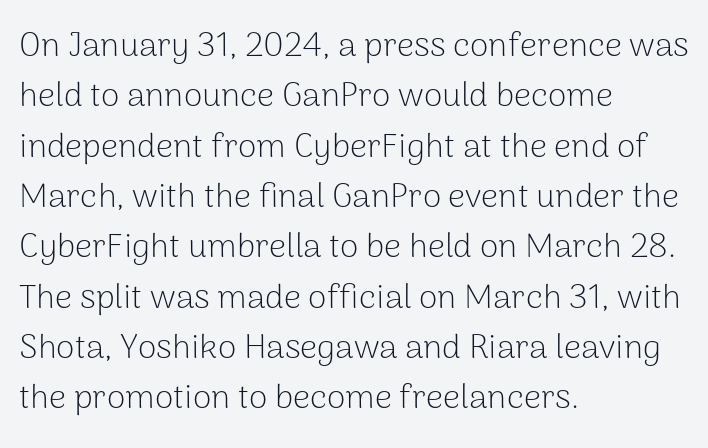
The area under the type is left untouched. Are there feet on the stems? There aren't — it's a sans. The lines in this sample share a left origin and differ only in where they stop. Vertically, the passage feels balanced, rows spaced as you'd expect.
